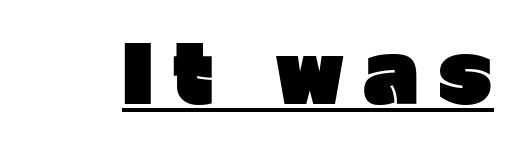
Caption: expanded tracking, letters set apart. No feet cap the strokes, marking this as sans-serif type. A baseline rule has been typeset under these characters. Looks like regular typesetting: each glyph gets only the width it needs. The font is running at its bold setting. Rendered with straight, roman letterforms.
